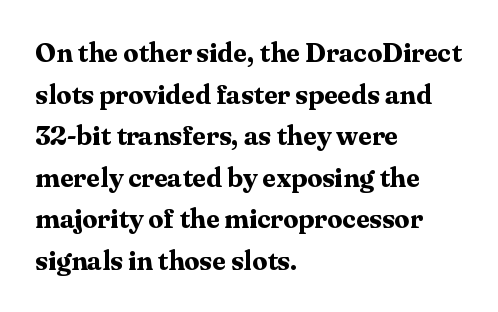
Q: Is the text bold? A: Yes.
Q: Is the text italic (slanted)? A: No, it is upright.
Q: Is the text underlined? A: No.
Q: How is the paragraph aligned? A: Left-aligned.
Q: Is the spacing between letters normal or unusually wide? A: Normal.
Q: Is the spacing between lines tight, normal or loose? A: Normal.
